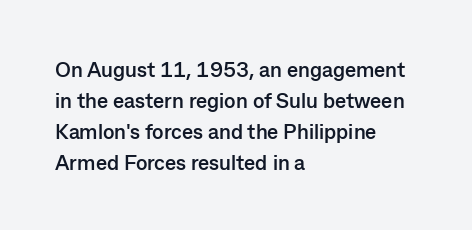
Posture: vertical. A classic flush-left, rag-right setting is used for this passage. Horizontal bands of white between lines are of average thickness. Each word holds together tightly as a unit, with standard inter-letter gaps. The font is running at its bold setting.
